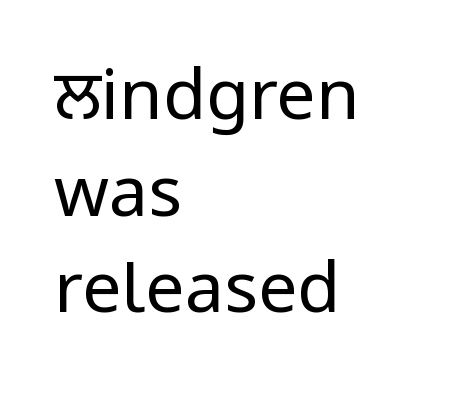
The image shows 70 px regular-weight, condensed sans-serif type, upright; set left-aligned, normal line spacing (1.38x), normal letter spacing, not underlined; low stroke contrast and a large x-height.
